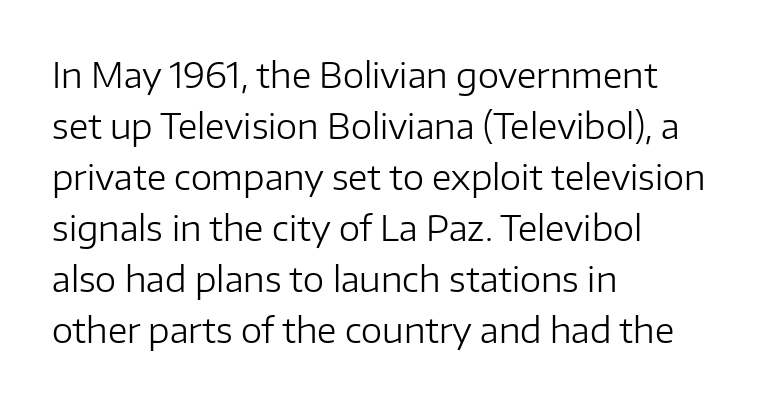
The image shows 34 px regular-weight sans-serif type, upright; set left-aligned, normal line spacing (1.5x), normal letter spacing, not underlined; low stroke contrast and a medium x-height.
